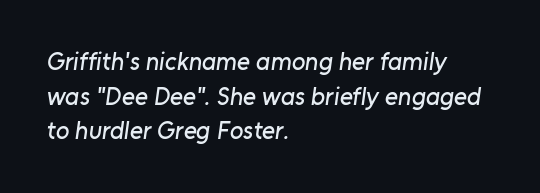
The image shows 25 px text type; set left-aligned, normal line spacing (1.39x), normal letter spacing, not underlined.
